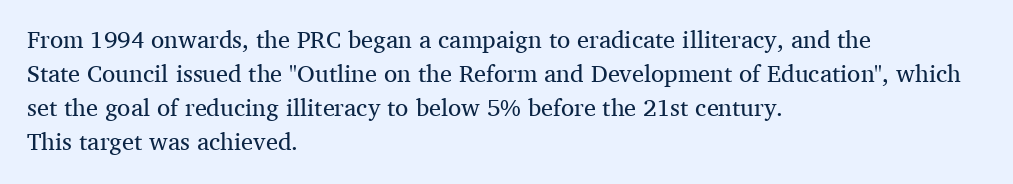
{"italic": "no", "bold": "no", "underline": "no", "align": "left", "line_spacing": "normal", "line_spacing_ratio": 1.42, "letter_spacing": "normal", "letter_spacing_em": 0.0, "glyph_px": 24}
